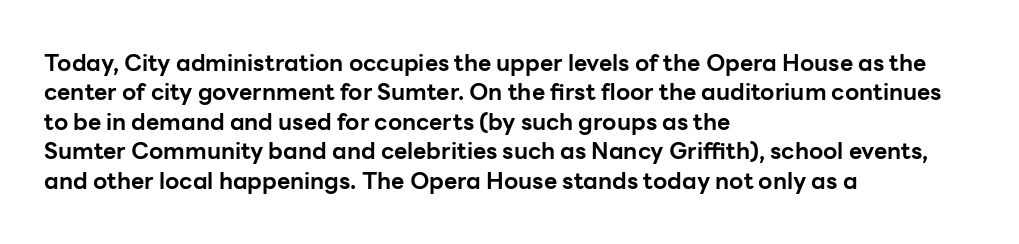
The image shows 23 px bold type, upright; set left-aligned, normal line spacing (1.28x), normal letter spacing, not underlined.
